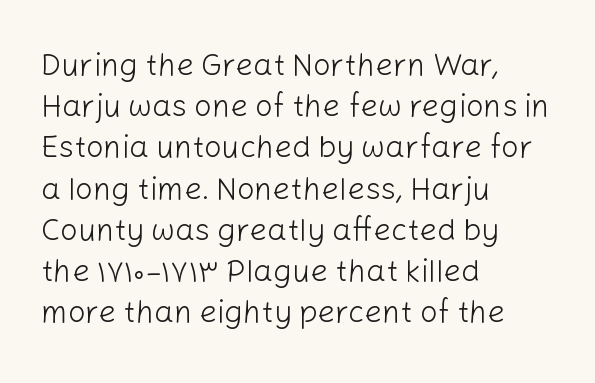
The image shows 31 px light sans-serif type, upright; set left-aligned, normal line spacing (1.33x), normal letter spacing, not underlined; low stroke contrast and a medium x-height.
